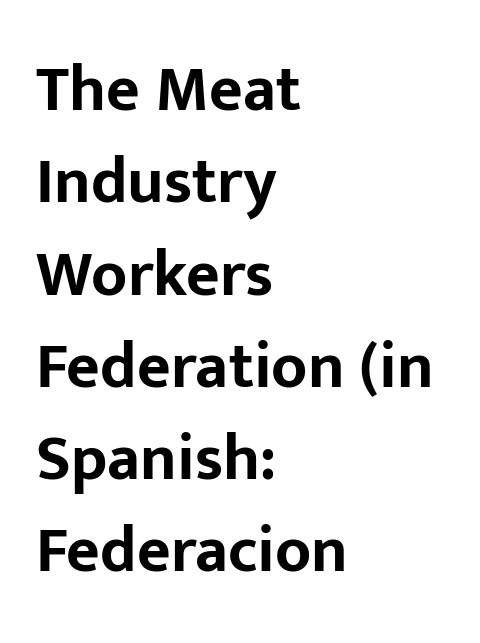
The image shows 65 px bold sans-serif type, upright; set left-aligned, normal line spacing (1.42x), normal letter spacing, not underlined; low stroke contrast and a medium x-height.
